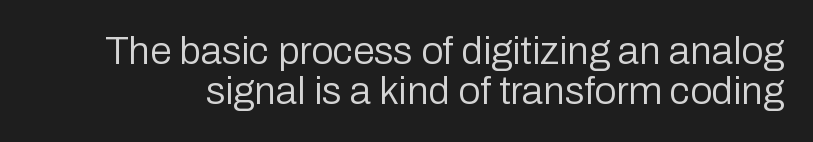
{"serif": "no", "italic": "no", "bold": "no", "weight": "regular", "width": "normal", "stroke_contrast": "low", "x_height": "medium", "monospaced": "no", "underline": "no", "line_spacing": "tight", "line_spacing_ratio": 1.02, "letter_spacing": "normal", "letter_spacing_em": 0.0, "glyph_px": 39}
